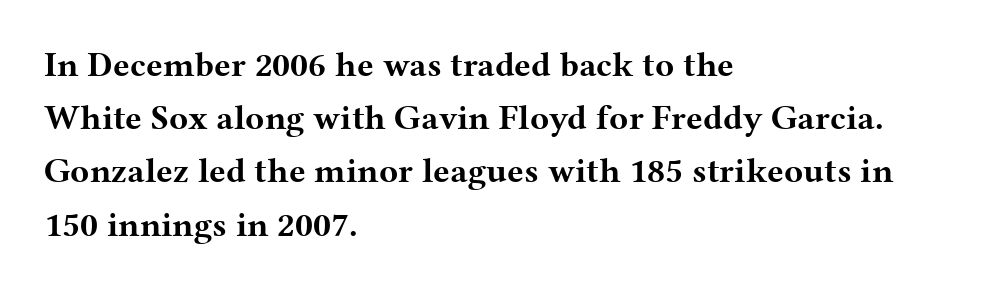
Q: Is the text bold? A: Yes.
Q: Is the text italic (slanted)? A: No, it is upright.
Q: Is the typeface a serif or a sans-serif typeface? A: Serif.
Q: Is the text underlined? A: No.
Q: How is the paragraph aligned? A: Left-aligned.
Q: Is the spacing between letters normal or unusually wide? A: Normal.
Q: Is the spacing between lines tight, normal or loose? A: Normal.
Q: Width (condensed, normal, or wide)? A: Wide.
Q: Stroke contrast? A: Medium.
Q: x-height? A: Medium.
Q: Monospaced? A: No.
